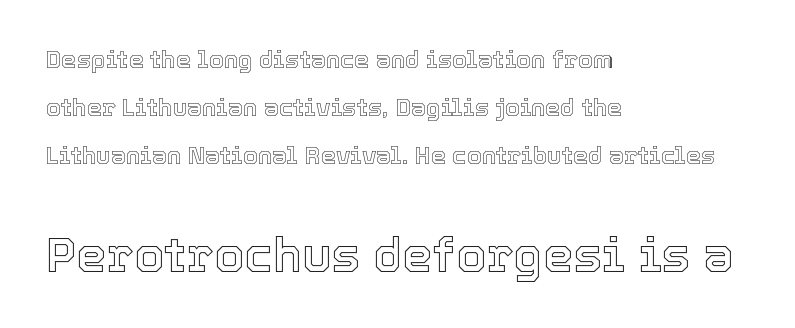
{"italic": "no", "width": "normal", "x_height": "medium", "monospaced": "no", "underline": "no", "align": "left", "line_spacing": "loose", "line_spacing_ratio": 1.99, "letter_spacing": "normal", "letter_spacing_em": 0.0, "larger_block": "second", "size_ratio": 2.0, "glyph_px": 48}
